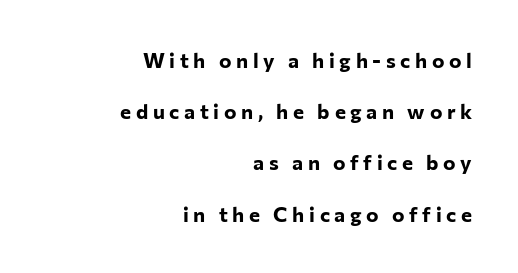
{"italic": "no", "bold": "yes", "underline": "no", "align": "right", "line_spacing": "loose", "line_spacing_ratio": 2.44, "letter_spacing": "wide", "letter_spacing_em": 0.22, "glyph_px": 21}
